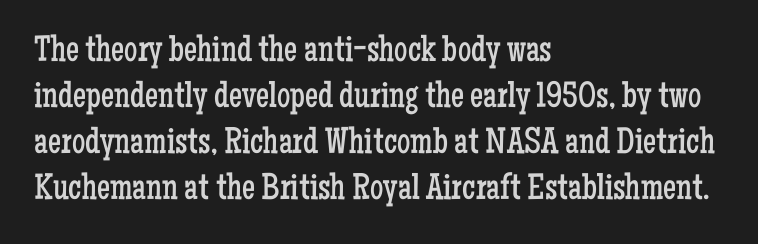
Stroke thickness stays within the range of a standard reading face or lighter. The lines are quadded left. Think of a printed novel: that variable character pitch is what you see here. Unlike a clean sans, this face finishes its strokes with serifs. Caption: standard tracking, unaltered. Decoration check: the copy has no underline.
